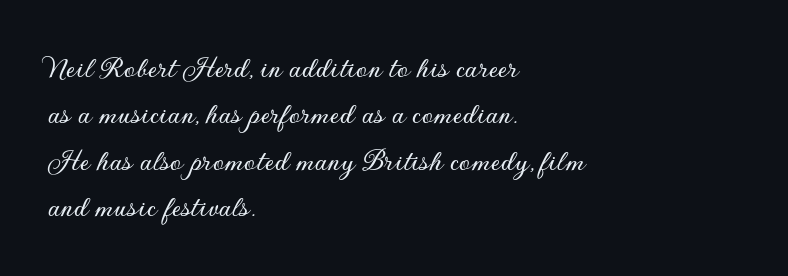
The image shows 32 px sans-serif type; set left-aligned, normal line spacing (1.45x), normal letter spacing, not underlined; low stroke contrast and a small x-height.
